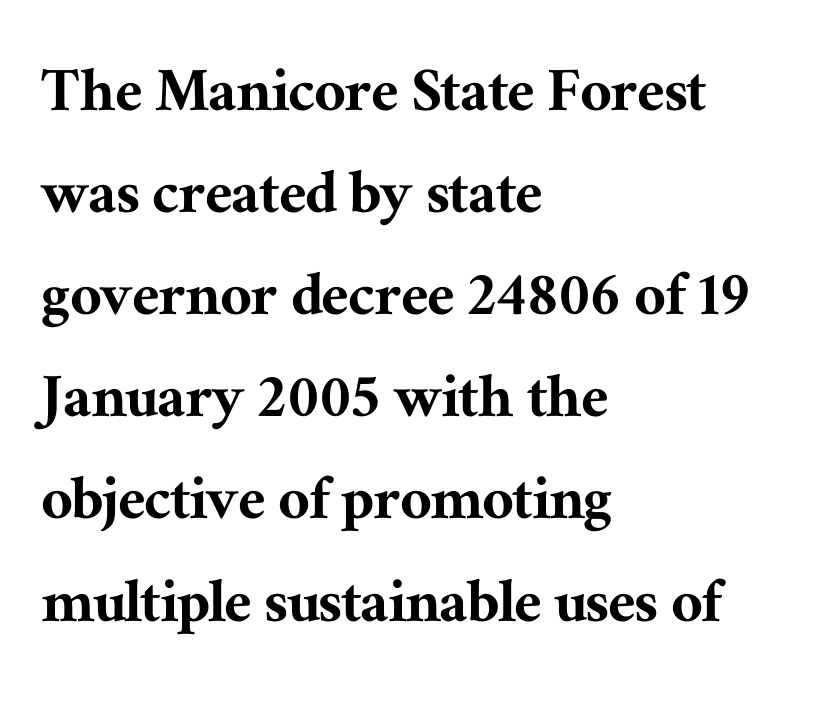
{"serif": "yes", "italic": "no", "width": "normal", "stroke_contrast": "medium", "x_height": "medium", "monospaced": "no", "underline": "no", "align": "left", "line_spacing": "normal", "line_spacing_ratio": 1.48, "letter_spacing": "normal", "letter_spacing_em": 0.0, "glyph_px": 69}
